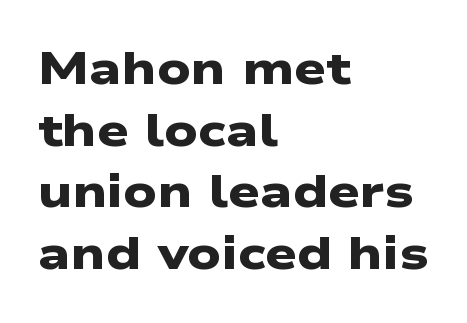
The image shows 45 px heavy, wide sans-serif type; set left-aligned, normal line spacing (1.37x), normal letter spacing, not underlined; low stroke contrast and a medium x-height.
